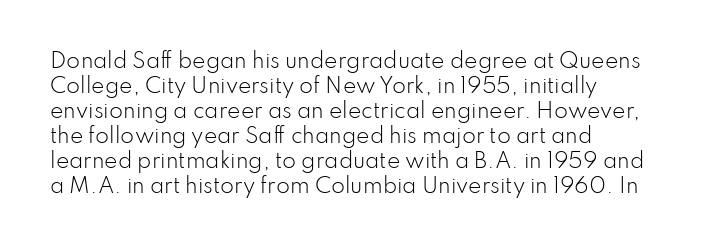
{"italic": "no", "bold": "no", "underline": "no", "align": "left", "line_spacing": "normal", "line_spacing_ratio": 1.25, "letter_spacing": "normal", "letter_spacing_em": 0.0, "glyph_px": 20}
